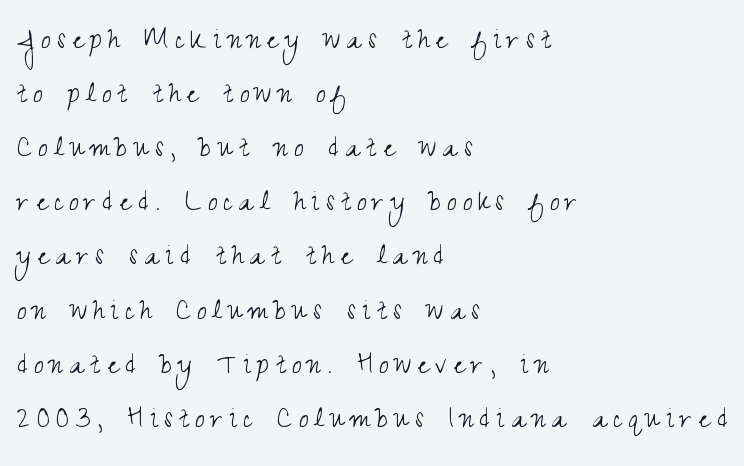
{"serif": "no", "italic": "no", "bold": "no", "weight": "light", "width": "condensed", "stroke_contrast": "medium", "x_height": "small", "monospaced": "no", "underline": "no", "align": "left", "line_spacing": "normal", "line_spacing_ratio": 1.64, "letter_spacing": "wide", "letter_spacing_em": 0.2, "glyph_px": 33}
